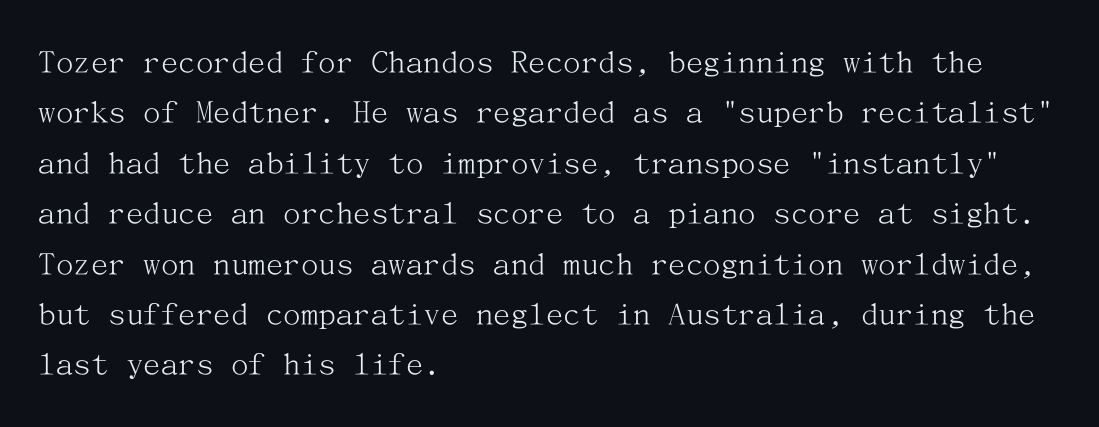
Does extra space separate the letters? No, they use regular spacing. Regarding leading, the lines here are spaced in the standard way. The lines are quadded left. The letters carry serifs — small finishing strokes at the ends of their stems.
